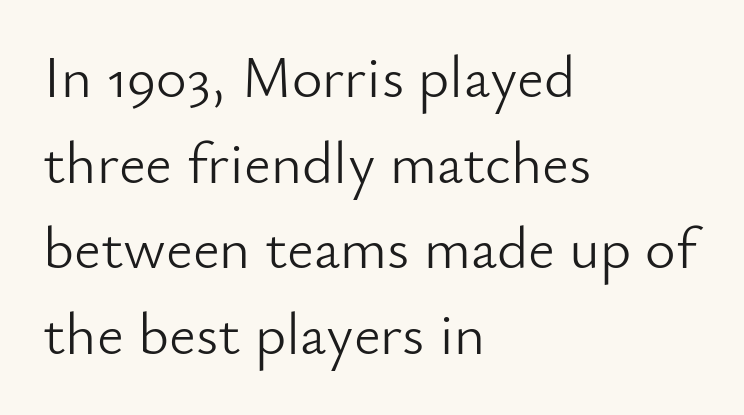
The image shows 59 px light sans-serif type, upright; set left-aligned, normal line spacing (1.45x), normal letter spacing, not underlined; low stroke contrast and a small x-height.
